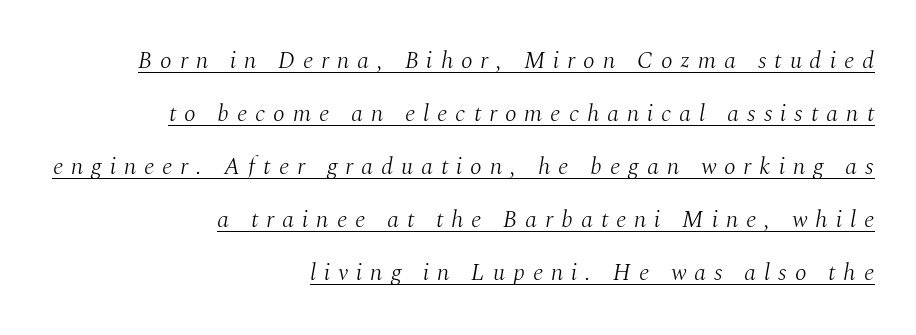
The image shows 24 px text type, italic (leaning right); set right-aligned, loose line spacing (2.21x), unusually wide letter spacing (+0.33 em), underlined.
